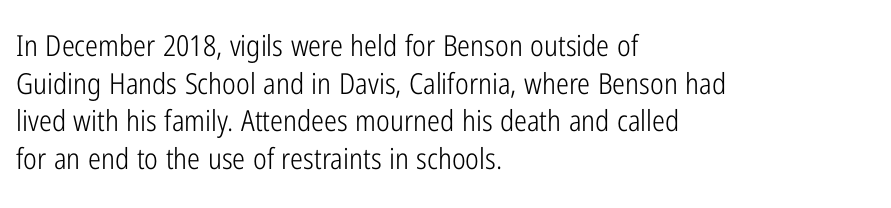
Q: Is the text bold? A: No.
Q: Is the text italic (slanted)? A: No, it is upright.
Q: Is the typeface a serif or a sans-serif typeface? A: Sans-serif.
Q: Is the text underlined? A: No.
Q: How is the paragraph aligned? A: Left-aligned.
Q: Is the spacing between letters normal or unusually wide? A: Normal.
Q: Is the spacing between lines tight, normal or loose? A: Normal.
Q: Width (condensed, normal, or wide)? A: Condensed.
Q: Stroke contrast? A: Low.
Q: x-height? A: Medium.
Q: Monospaced? A: No.
